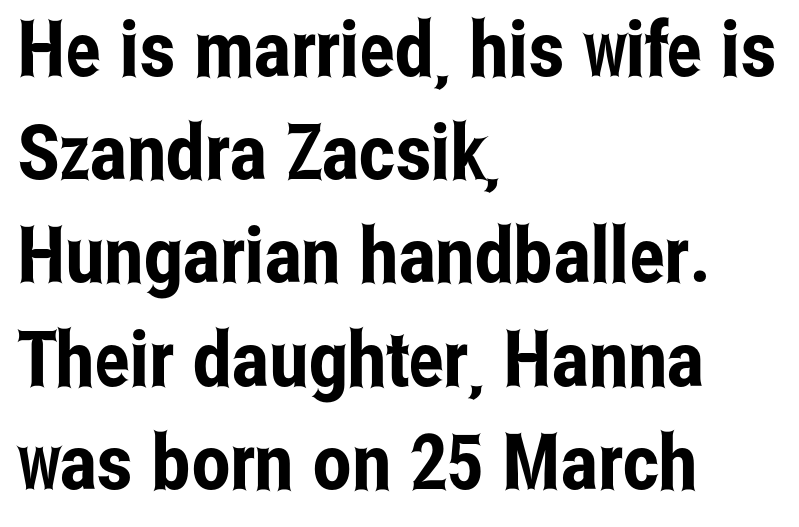
These lines are set flush left with a ragged right edge. The letters sit at their default tracking, neither squeezed nor spread. The face used here is proportionally spaced, like ordinary book or web type. The baseline area is clear. Look at the bottom of the vertical strokes: they stop flat, with no serifs.
